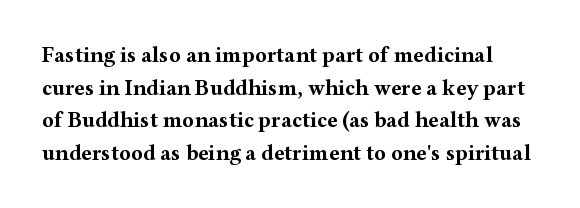
Glance below the letters and you will spot only blank space. As a designer I'd log this as weight 700, bold. Inter-character spacing is left at the font's built-in metrics. The passage shown stacks its lines at a standard gap. The lettering holds an erect, upright posture throughout.
